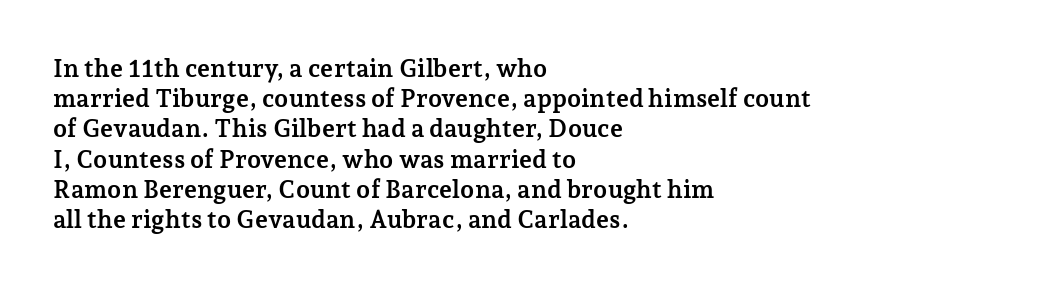
The passage shown is emphatically bold. The space directly below the letters is spotless. Tracking here is standard; glyphs follow each other at the usual distance. Where is the straight margin? On the left.
